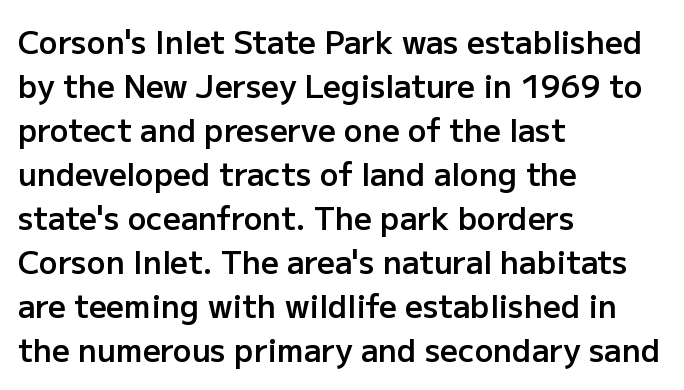
The image shows 31 px semibold sans-serif type, upright; set left-aligned, normal line spacing (1.42x), normal letter spacing, not underlined; low stroke contrast and a medium x-height.
